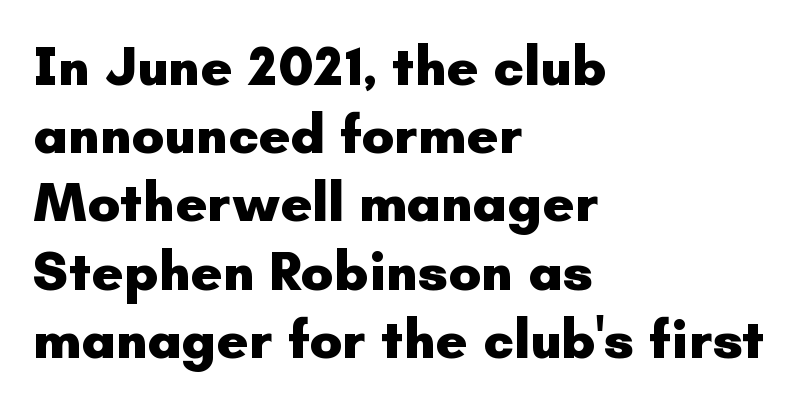
{"serif": "no", "italic": "no", "bold": "yes", "weight": "heavy", "width": "normal", "stroke_contrast": "low", "x_height": "small", "monospaced": "no", "underline": "no", "align": "left", "line_spacing_ratio": 1.24, "letter_spacing": "normal", "letter_spacing_em": 0.0, "glyph_px": 55}
